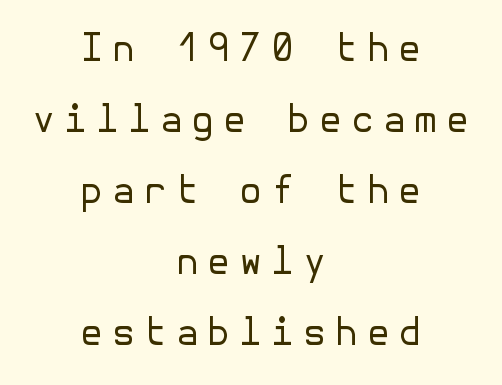
The image shows 38 px regular-weight sans-serif type, upright; set centered, line spacing 1.87x, unusually wide letter spacing (+0.22 em), not underlined; low stroke contrast and a medium x-height.
